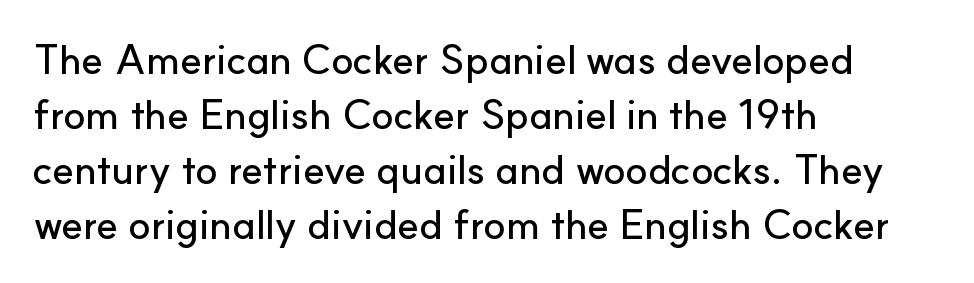
Q: Is the text italic (slanted)? A: No, it is upright.
Q: Is the typeface a serif or a sans-serif typeface? A: Sans-serif.
Q: Is the text underlined? A: No.
Q: How is the paragraph aligned? A: Left-aligned.
Q: Is the spacing between letters normal or unusually wide? A: Normal.
Q: Is the spacing between lines tight, normal or loose? A: Normal.
Q: Width (condensed, normal, or wide)? A: Normal.
Q: Stroke contrast? A: Low.
Q: x-height? A: Small.
Q: Monospaced? A: No.
